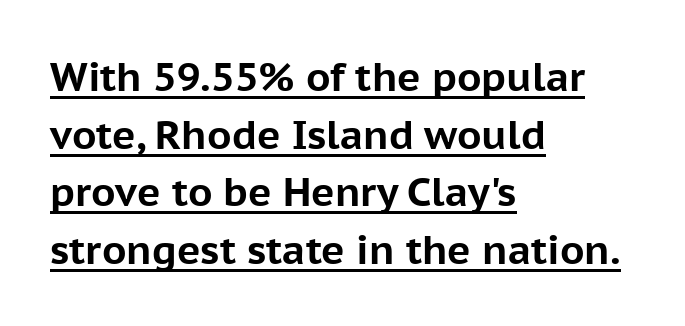
The image shows 40 px bold sans-serif type, upright; set left-aligned, normal line spacing (1.44x), normal letter spacing, underlined; low stroke contrast and a medium x-height.
